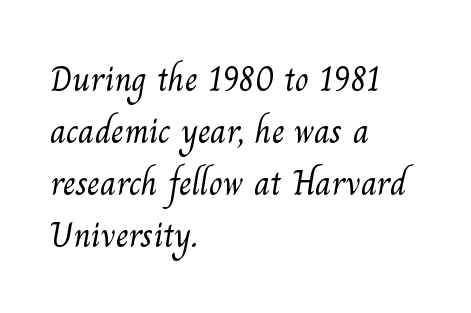
{"serif": "yes", "bold": "no", "weight": "light", "width": "normal", "stroke_contrast": "medium", "x_height": "small", "monospaced": "no", "underline": "no", "align": "left", "line_spacing": "normal", "line_spacing_ratio": 1.44, "letter_spacing": "normal", "letter_spacing_em": 0.0, "glyph_px": 36}
